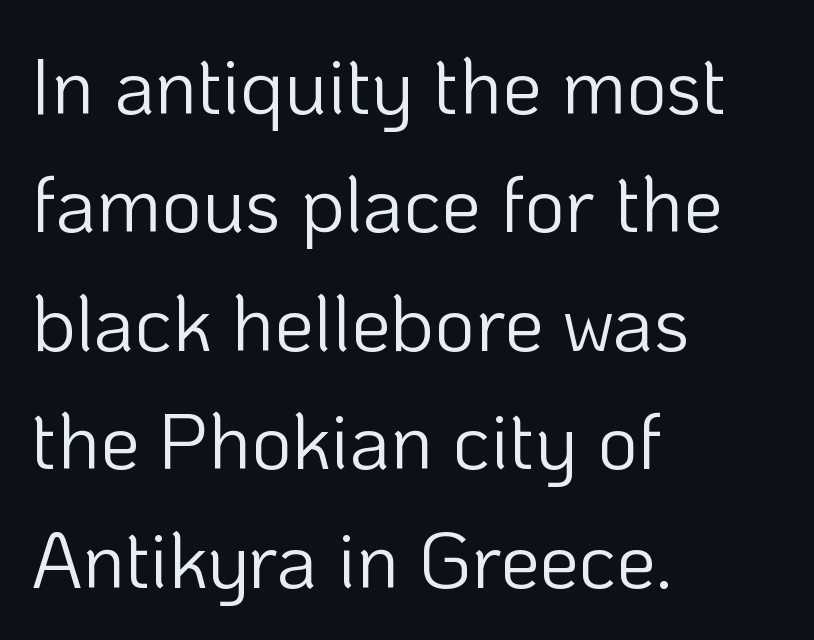
Q: Is the text bold? A: No.
Q: Is the text italic (slanted)? A: No, it is upright.
Q: Is the typeface a serif or a sans-serif typeface? A: Sans-serif.
Q: Is the text underlined? A: No.
Q: How is the paragraph aligned? A: Left-aligned.
Q: Is the spacing between letters normal or unusually wide? A: Normal.
Q: Is the spacing between lines tight, normal or loose? A: Normal.
Q: Width (condensed, normal, or wide)? A: Normal.
Q: Stroke contrast? A: Low.
Q: x-height? A: Medium.
Q: Monospaced? A: No.
